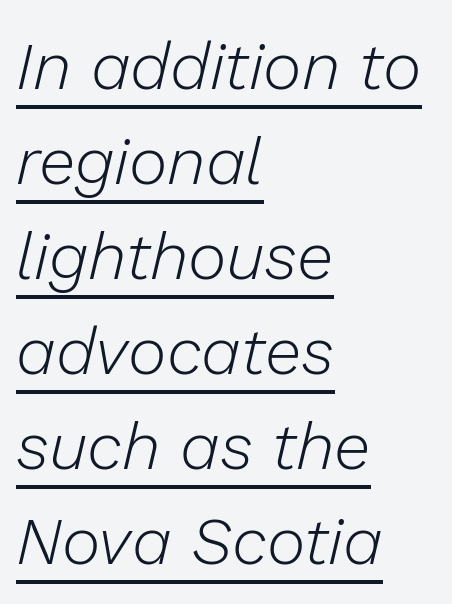
Words appear dense and cohesive because spacing is normal. The block of text has a typical density, with ordinary space between rows. This sample has the flowing, uneven cadence of proportional lettering. Nothing heavy about these letters — not bold at all. The face used here appears with an underline applied.
